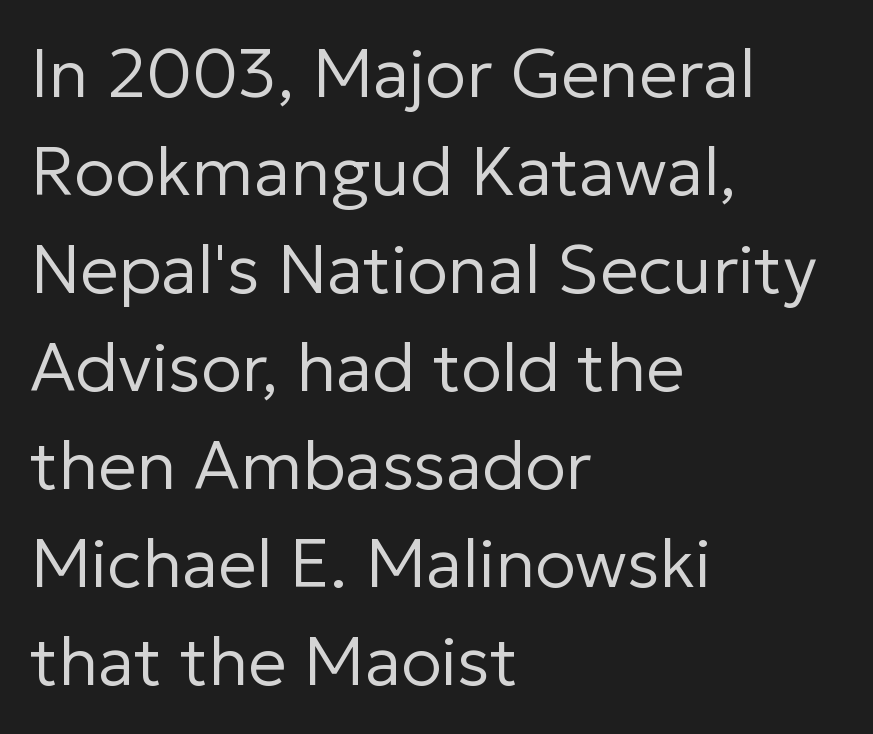
Q: Is the text bold? A: No.
Q: Is the text italic (slanted)? A: No, it is upright.
Q: Is the typeface a serif or a sans-serif typeface? A: Sans-serif.
Q: Is the text underlined? A: No.
Q: How is the paragraph aligned? A: Left-aligned.
Q: Is the spacing between letters normal or unusually wide? A: Normal.
Q: Is the spacing between lines tight, normal or loose? A: Normal.
Q: Width (condensed, normal, or wide)? A: Normal.
Q: Stroke contrast? A: Low.
Q: x-height? A: Medium.
Q: Monospaced? A: No.
